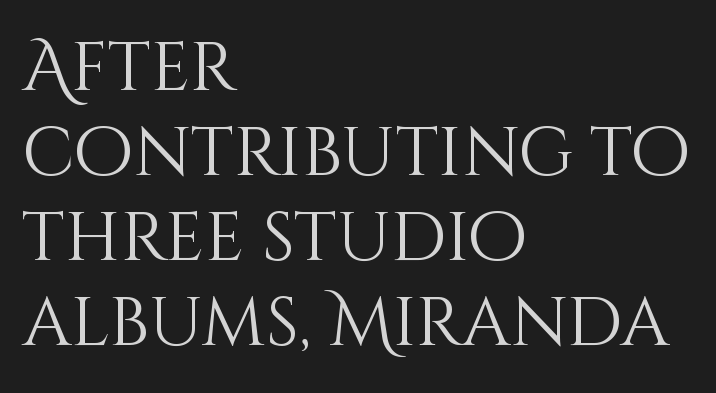
The image shows 69 px light type, upright; set left-aligned, line spacing 1.23x, normal letter spacing, not underlined; medium stroke contrast and a large x-height.
